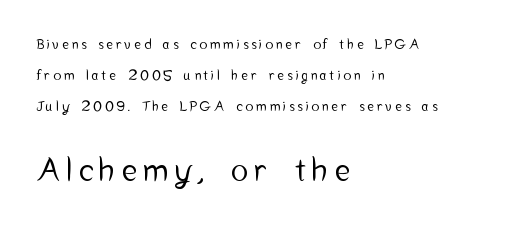
Q: Is the text italic (slanted)? A: No, it is upright.
Q: Is the typeface a serif or a sans-serif typeface? A: Sans-serif.
Q: Is the text underlined? A: No.
Q: How is the paragraph aligned? A: Left-aligned.
Q: Is the spacing between letters normal or unusually wide? A: Unusually wide.
Q: Is the spacing between lines tight, normal or loose? A: Loose.
Q: Which block of text is set in a larger size, the first (top) or the second (bottom)? A: The second (bottom) one.
Q: Width (condensed, normal, or wide)? A: Condensed.
Q: Stroke contrast? A: Low.
Q: x-height? A: Medium.
Q: Monospaced? A: No.
